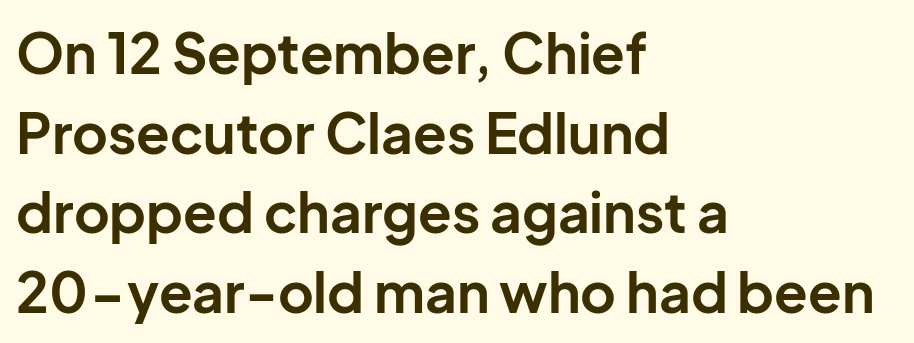
The image shows 55 px bold sans-serif type, upright; set left-aligned, normal line spacing (1.45x), normal letter spacing, not underlined; low stroke contrast and a medium x-height.
